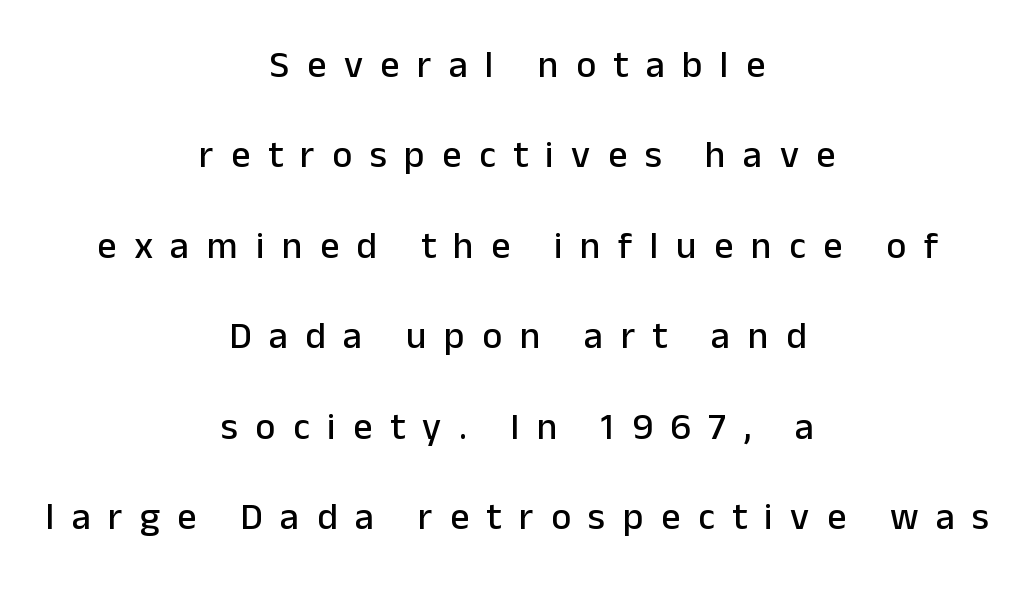
The image shows 38 px sans-serif type, upright; set centered, loose line spacing (2.38x), unusually wide letter spacing (+0.46 em), not underlined; low stroke contrast and a medium x-height.
